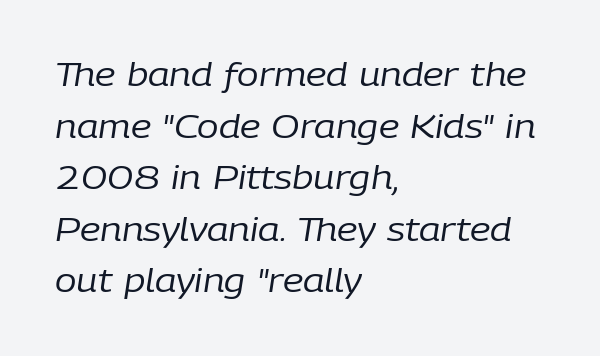
The image shows 32 px regular-weight type, italic (leaning right); set left-aligned, normal line spacing (1.61x), normal letter spacing, not underlined; low stroke contrast and a medium x-height.
